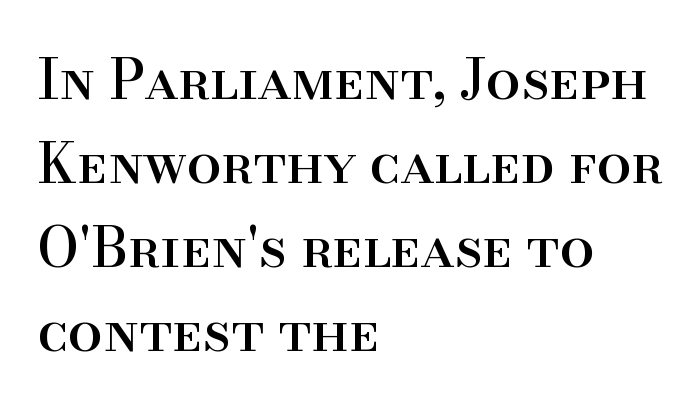
The image shows 55 px serif type, upright; set left-aligned, normal line spacing (1.53x), normal letter spacing, not underlined; high stroke contrast and a small x-height.
